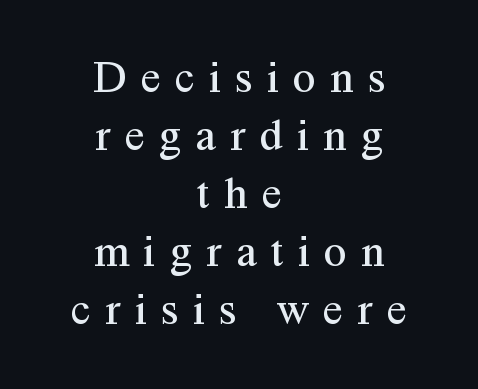
Q: Is the text bold? A: No.
Q: Is the text italic (slanted)? A: No, it is upright.
Q: Is the typeface a serif or a sans-serif typeface? A: Serif.
Q: Is the text underlined? A: No.
Q: How is the paragraph aligned? A: Centered.
Q: Is the spacing between letters normal or unusually wide? A: Unusually wide.
Q: Is the spacing between lines tight, normal or loose? A: Normal.
Q: Width (condensed, normal, or wide)? A: Normal.
Q: Stroke contrast? A: Medium.
Q: x-height? A: Medium.
Q: Monospaced? A: No.
